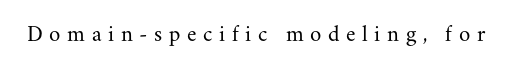
The image shows 23 px text type, upright; set unusually wide letter spacing (+0.29 em), not underlined.
